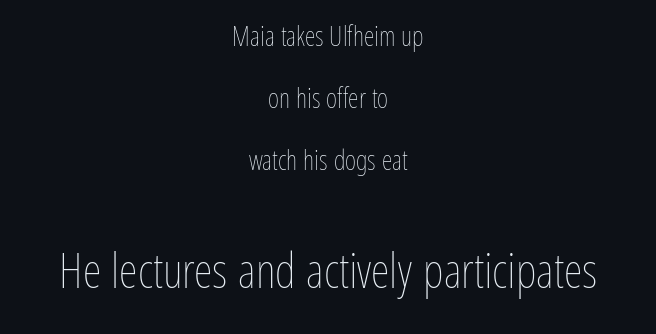
{"italic": "no", "bold": "no", "weight": "thin", "width": "condensed", "stroke_contrast": "low", "x_height": "medium", "monospaced": "no", "underline": "no", "align": "center", "line_spacing": "loose", "line_spacing_ratio": 2.29, "letter_spacing": "normal", "letter_spacing_em": 0.0, "larger_block": "second", "size_ratio": 1.78, "glyph_px": 48}
